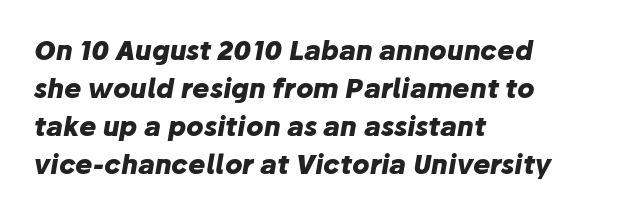
The image shows 26 px bold type, italic (leaning right); set left-aligned, normal line spacing (1.46x), normal letter spacing, not underlined.
